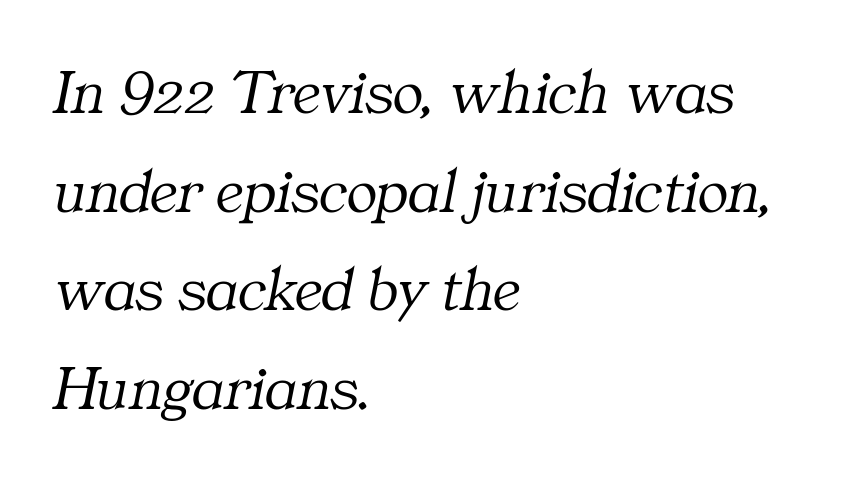
Q: Is the text bold? A: No.
Q: Is the text italic (slanted)? A: Yes, it leans right by about 11 degrees.
Q: Is the typeface a serif or a sans-serif typeface? A: Serif.
Q: Is the text underlined? A: No.
Q: How is the paragraph aligned? A: Left-aligned.
Q: Is the spacing between letters normal or unusually wide? A: Normal.
Q: Is the spacing between lines tight, normal or loose? A: Normal.
Q: Width (condensed, normal, or wide)? A: Normal.
Q: Stroke contrast? A: Medium.
Q: x-height? A: Medium.
Q: Monospaced? A: No.
